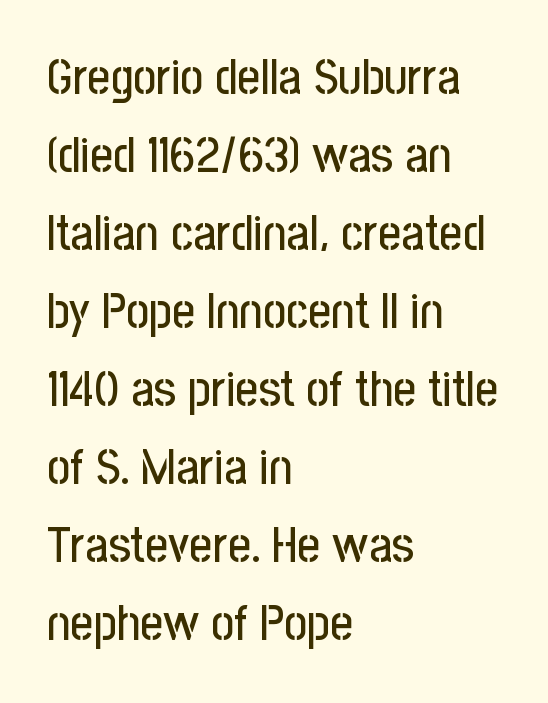
Style check: upright. The characters display no serif detailing; their extremities are plain. Is there much room between lines? A standard amount, neither cramped nor airy. The face used here is proportionally spaced, like ordinary book or web type.
